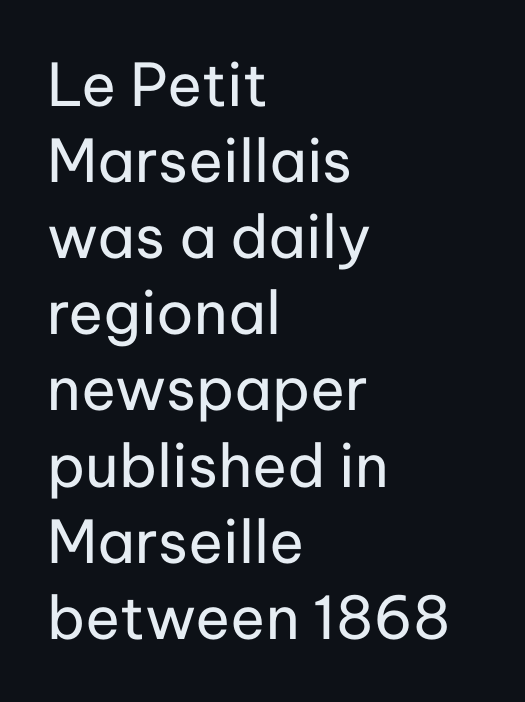
Characters remain perfectly vertical along every line. Default kerning and tracking; the words read as compact shapes. Character widths vary here, with narrow letters taking less room than wide ones. These lines stack with their left ends in a neat column. Regular leading. The weight would be labelled regular, book, light, or lighter still.
